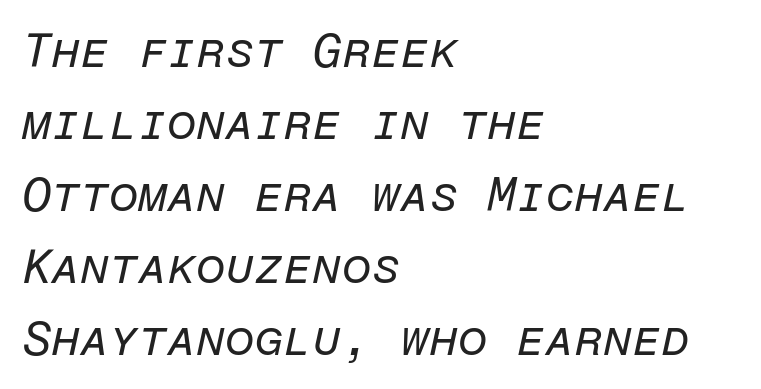
Q: Is the text bold? A: No.
Q: Is the text italic (slanted)? A: Yes, it leans right by about 12 degrees.
Q: Is the text underlined? A: No.
Q: How is the paragraph aligned? A: Left-aligned.
Q: Is the spacing between letters normal or unusually wide? A: Normal.
Q: Is the spacing between lines tight, normal or loose? A: Normal.
Q: Width (condensed, normal, or wide)? A: Normal.
Q: Stroke contrast? A: Low.
Q: x-height? A: Medium.
Q: Monospaced? A: Yes.
